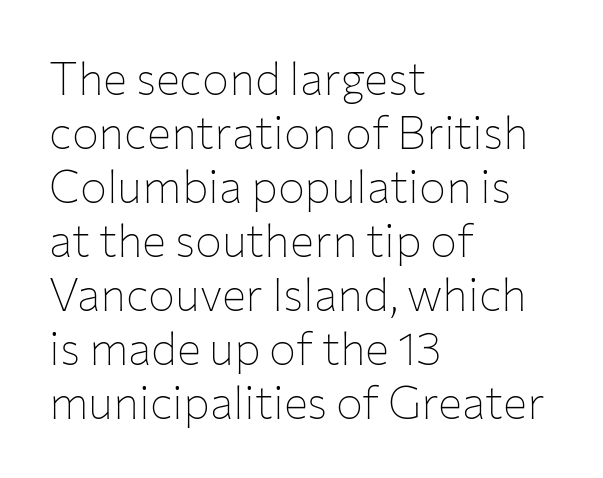
The image shows 45 px thin sans-serif type, upright; set left-aligned, line spacing 1.2x, normal letter spacing, not underlined; low stroke contrast and a medium x-height.
